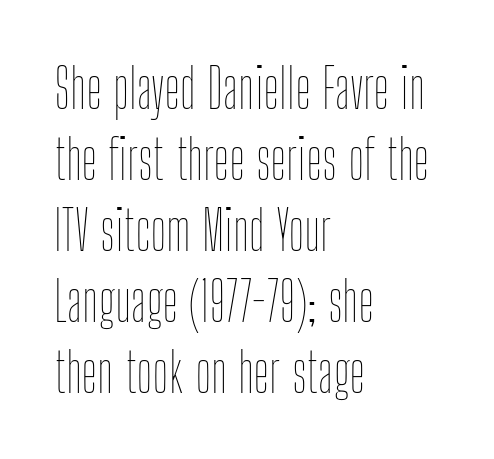
Q: Is the text bold? A: No.
Q: Is the text italic (slanted)? A: No, it is upright.
Q: Is the text underlined? A: No.
Q: How is the paragraph aligned? A: Left-aligned.
Q: Is the spacing between letters normal or unusually wide? A: Normal.
Q: Is the spacing between lines tight, normal or loose? A: Normal.
Q: Width (condensed, normal, or wide)? A: Condensed.
Q: Stroke contrast? A: Low.
Q: x-height? A: Medium.
Q: Monospaced? A: No.
